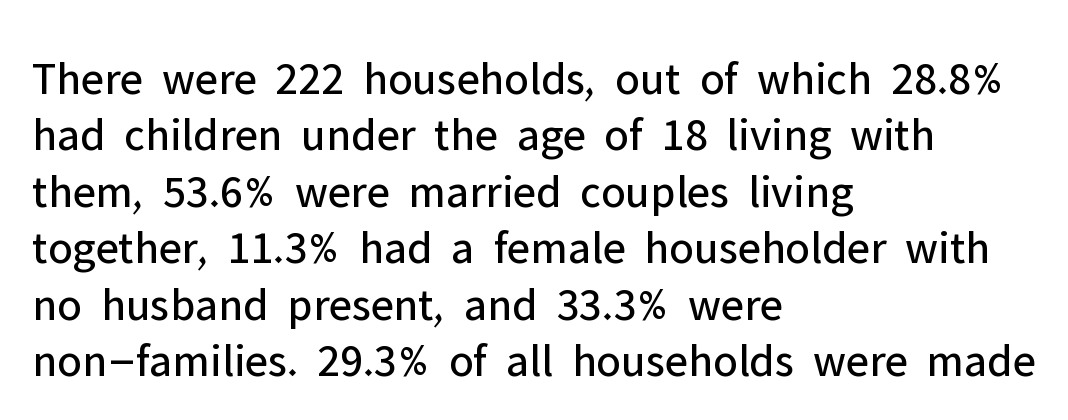
The zone under the glyphs is completely vacant. The horizontal fit of the characters is conventional and even. I'd call this a sans setting — the letters go barefoot. Counters stay open thanks to moderate or lighter strokes.
